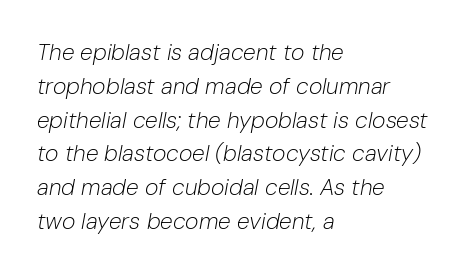
Q: Is the text bold? A: No.
Q: Is the text italic (slanted)? A: Yes, it leans right by about 10 degrees.
Q: Is the text underlined? A: No.
Q: How is the paragraph aligned? A: Left-aligned.
Q: Is the spacing between letters normal or unusually wide? A: Normal.
Q: Is the spacing between lines tight, normal or loose? A: Normal.
